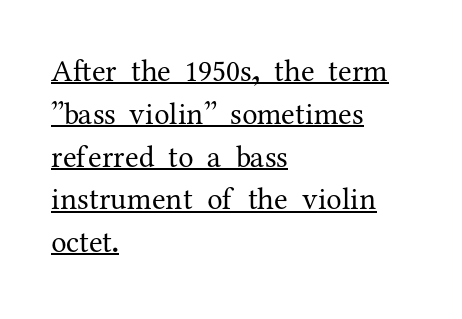
{"serif": "yes", "italic": "no", "bold": "no", "weight": "regular", "width": "normal", "stroke_contrast": "medium", "x_height": "medium", "monospaced": "no", "underline": "yes", "align": "left", "line_spacing": "normal", "line_spacing_ratio": 1.38, "letter_spacing": "normal", "letter_spacing_em": 0.0, "glyph_px": 31}
